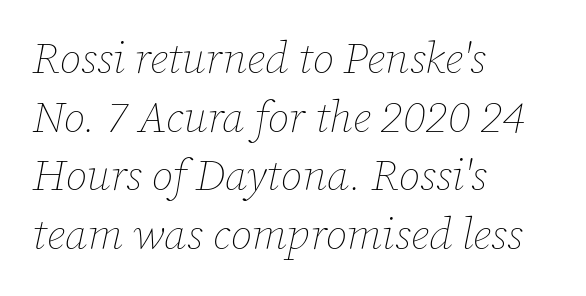
The image shows 44 px thin type, italic (leaning right); set left-aligned, normal line spacing (1.33x), normal letter spacing, not underlined; low stroke contrast and a medium x-height.
